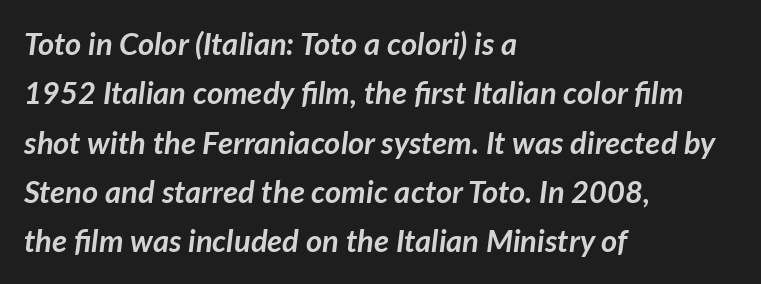
Q: Is the text bold? A: Yes.
Q: Is the text italic (slanted)? A: Yes, it leans right by about 7 degrees.
Q: Is the text underlined? A: No.
Q: How is the paragraph aligned? A: Left-aligned.
Q: Is the spacing between letters normal or unusually wide? A: Normal.
Q: Is the spacing between lines tight, normal or loose? A: Normal.
Q: Width (condensed, normal, or wide)? A: Normal.
Q: Stroke contrast? A: Low.
Q: x-height? A: Medium.
Q: Monospaced? A: No.
